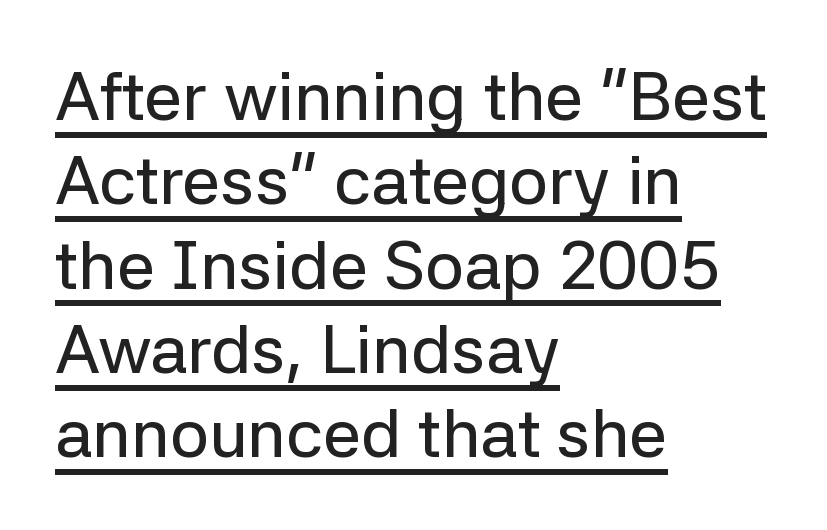
Q: Is the text italic (slanted)? A: No, it is upright.
Q: Is the typeface a serif or a sans-serif typeface? A: Sans-serif.
Q: Is the text underlined? A: Yes.
Q: How is the paragraph aligned? A: Left-aligned.
Q: Is the spacing between letters normal or unusually wide? A: Normal.
Q: Width (condensed, normal, or wide)? A: Normal.
Q: Stroke contrast? A: Low.
Q: x-height? A: Medium.
Q: Monospaced? A: No.
